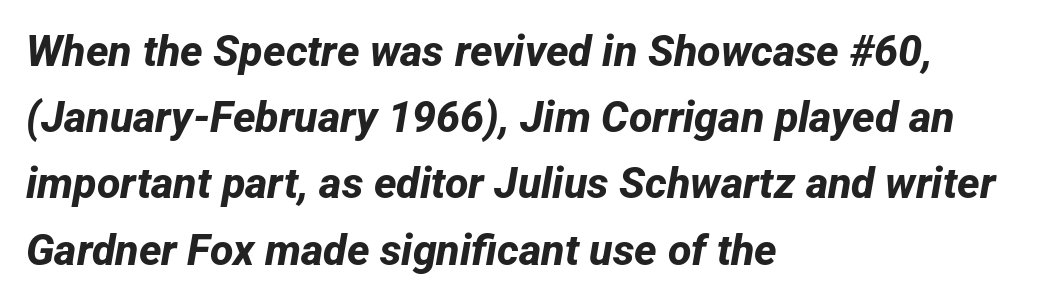
Q: Is the text bold? A: Yes.
Q: Is the typeface a serif or a sans-serif typeface? A: Sans-serif.
Q: Is the text underlined? A: No.
Q: How is the paragraph aligned? A: Left-aligned.
Q: Is the spacing between letters normal or unusually wide? A: Normal.
Q: Is the spacing between lines tight, normal or loose? A: Normal.
Q: Width (condensed, normal, or wide)? A: Normal.
Q: Stroke contrast? A: Low.
Q: x-height? A: Medium.
Q: Monospaced? A: No.
